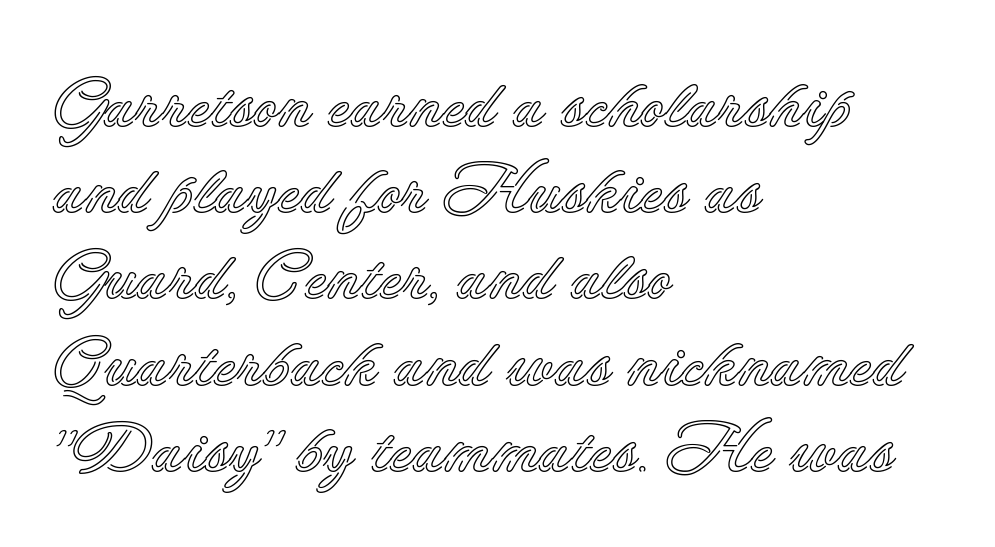
{"width": "normal", "x_height": "small", "monospaced": "no", "underline": "no", "align": "left", "line_spacing": "normal", "line_spacing_ratio": 1.25, "letter_spacing": "normal", "letter_spacing_em": 0.0, "glyph_px": 69}
